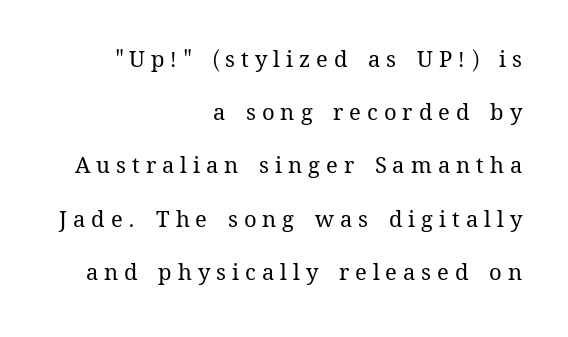
The image shows 22 px text type, upright; set right-aligned, loose line spacing (2.42x), unusually wide letter spacing (+0.27 em), not underlined.
